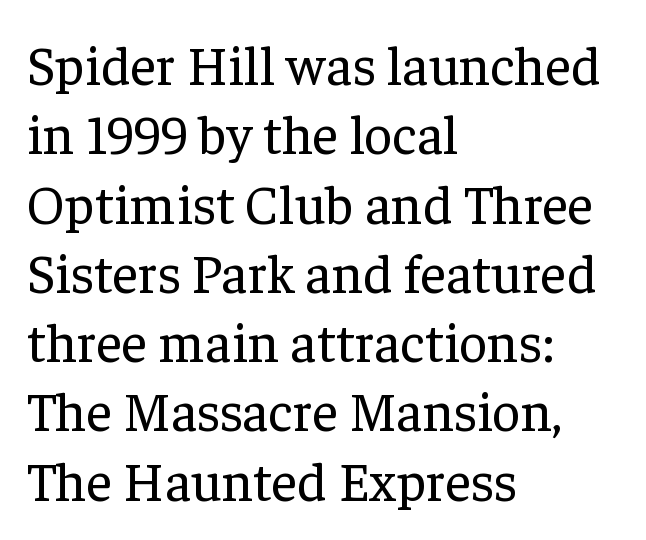
A typesetter would call this zero additional tracking. Is this a fixed-width face? No — the glyphs have proportional, varying widths. The letterforms sit at book weight or below. In CSS terms this would be text-align: left. The text was rendered using a seriffed face with decorative stroke endings.
